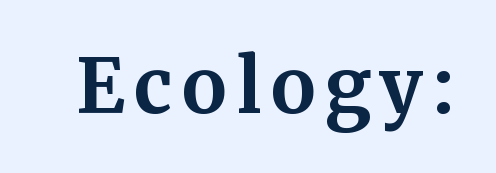
Posture: straight, roman, zero tilt. The space beneath each line is pristine and unruled. Spacing verdict: proportional, widths tailored to each character. Old-style or modern, the face here clearly has serifs. You'd pick this weight for a headline — it's a proper bold.
